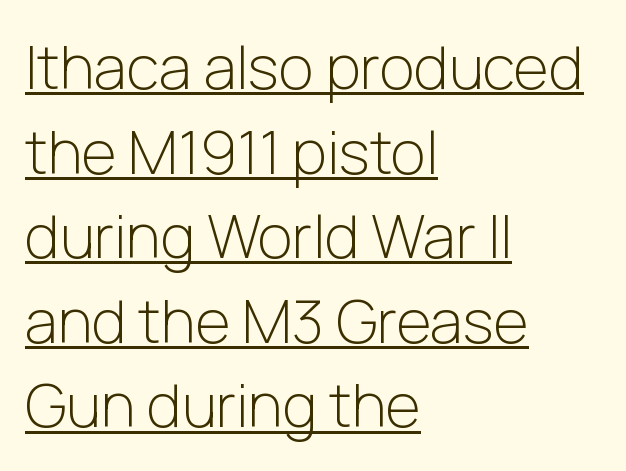
Q: Is the text bold? A: No.
Q: Is the text italic (slanted)? A: No, it is upright.
Q: Is the typeface a serif or a sans-serif typeface? A: Sans-serif.
Q: Is the text underlined? A: Yes.
Q: How is the paragraph aligned? A: Left-aligned.
Q: Is the spacing between letters normal or unusually wide? A: Normal.
Q: Is the spacing between lines tight, normal or loose? A: Normal.
Q: Width (condensed, normal, or wide)? A: Normal.
Q: Stroke contrast? A: Low.
Q: x-height? A: Medium.
Q: Monospaced? A: No.
